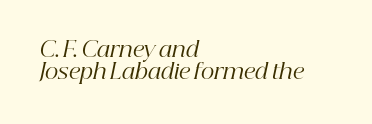
Q: Is the text bold? A: No.
Q: Is the text italic (slanted)? A: Yes, it leans right by about 12 degrees.
Q: Is the text underlined? A: No.
Q: How is the paragraph aligned? A: Left-aligned.
Q: Is the spacing between letters normal or unusually wide? A: Normal.
Q: Is the spacing between lines tight, normal or loose? A: Tight.
